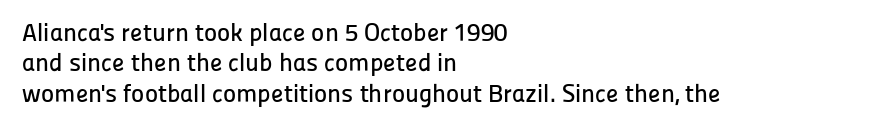
The typography opts for an upright posture over an oblique one. The letterforms sit shoulder to shoulder at normal distance. Compared with a centered layout, this one pins lines to the left instead. Descenders are the only things crossing below the line.
